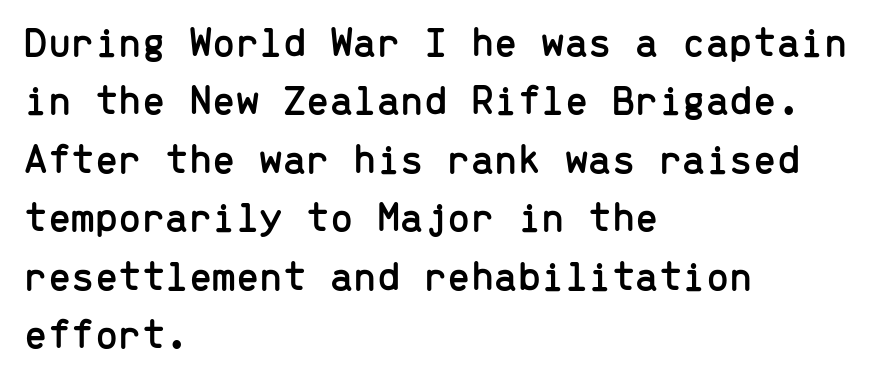
Q: Is the text italic (slanted)? A: No, it is upright.
Q: Is the typeface a serif or a sans-serif typeface? A: Sans-serif.
Q: Is the text underlined? A: No.
Q: How is the paragraph aligned? A: Left-aligned.
Q: Is the spacing between letters normal or unusually wide? A: Normal.
Q: Is the spacing between lines tight, normal or loose? A: Normal.
Q: Width (condensed, normal, or wide)? A: Normal.
Q: Stroke contrast? A: Low.
Q: x-height? A: Medium.
Q: Monospaced? A: Yes.
